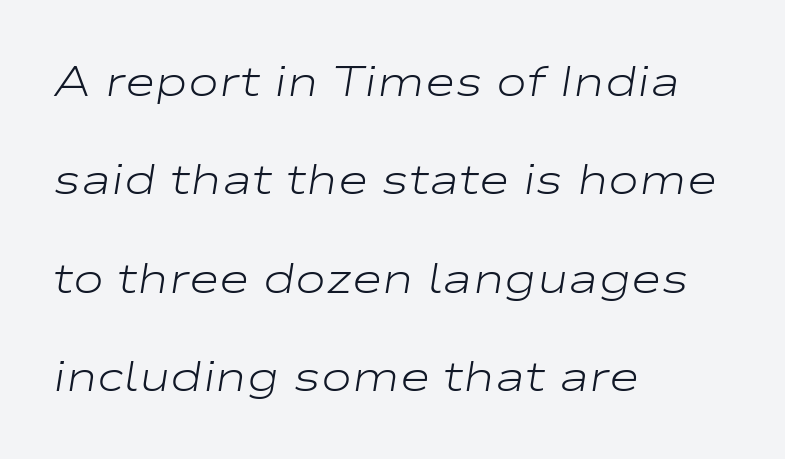
The image shows 42 px light, wide type, italic (leaning right); set left-aligned, loose line spacing (2.34x), normal letter spacing, not underlined; low stroke contrast and a medium x-height.
